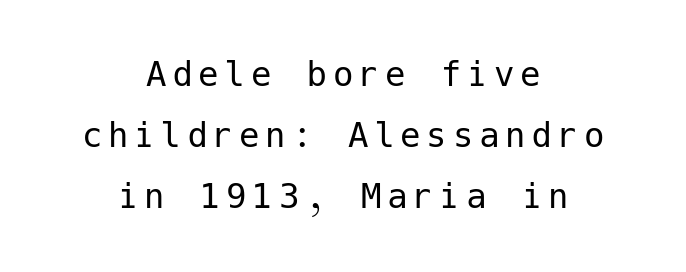
Are there feet on the stems? There aren't — it's a sans. Glance below the letters and you will spot only blank space. In CSS terms this would be text-align: center. This reads as an unemphasized weight, regular at the heaviest. Is there much room between lines? A standard amount, neither cramped nor airy.
